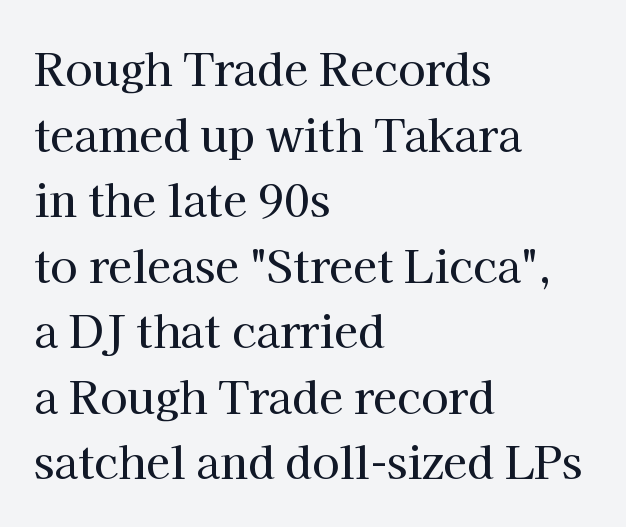
The letters advance in unequal steps, a hallmark of proportional type. The font's upright variant was chosen for this text. Observe the serifs anchoring each vertical stroke in this sample. Words float on clear page, feet unadorned.
